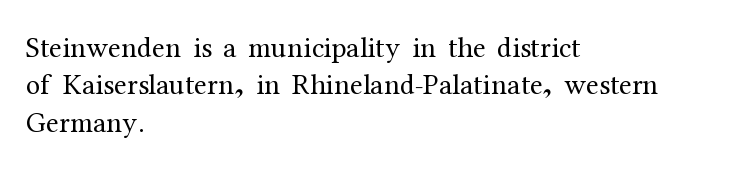
The rag falls on the right side of this text block. Successive baselines arrive at the customary interval. A typesetter would call this proportional, since set widths differ per character. No extra tracking has been applied to these lines. Underline: absent. This sample uses an upright cut, with every glyph sitting square on the baseline.
